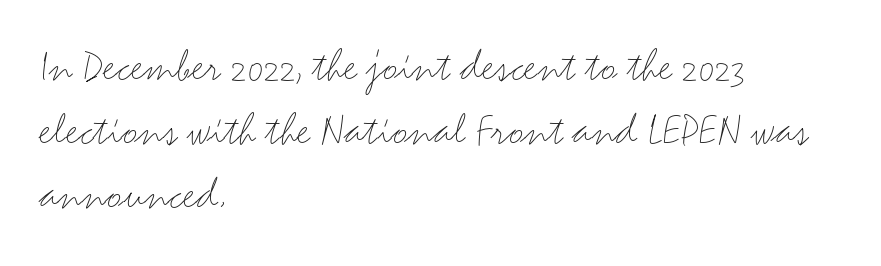
Glyph-to-glyph distance matches everyday printed text. Where is the straight margin? On the left. The space directly below the letters is spotless. The face used here is a sans, in the tradition of grotesques and geometrics. Line spacing here is normal. This sample has the flowing, uneven cadence of proportional lettering.
